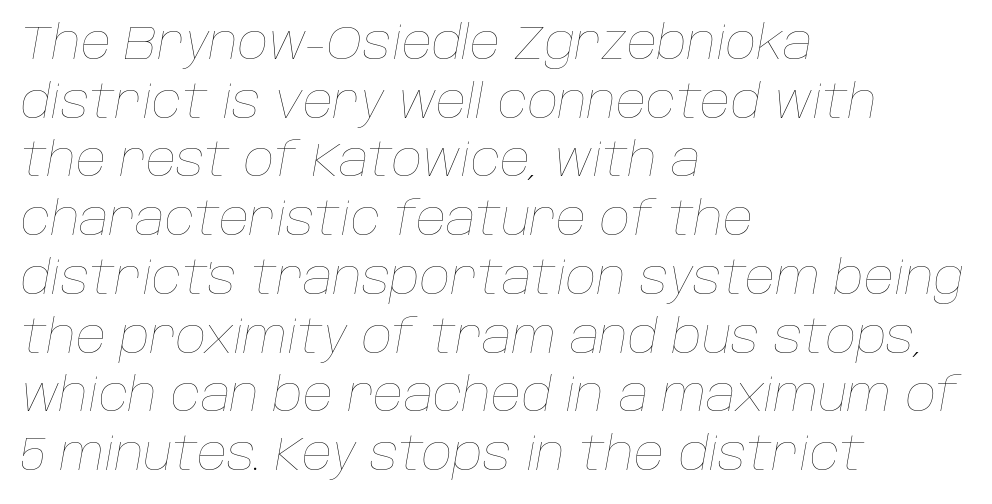
Proportional: the letters do not fall into vertical columns. Left-aligned paragraph, ragged on the right. The rendering keeps characters at their native spacing. This sample uses an oblique cut, with every glyph tilted off the vertical. The area under the type is left untouched. Each stroke keeps to a modest, everyday thickness or less.
